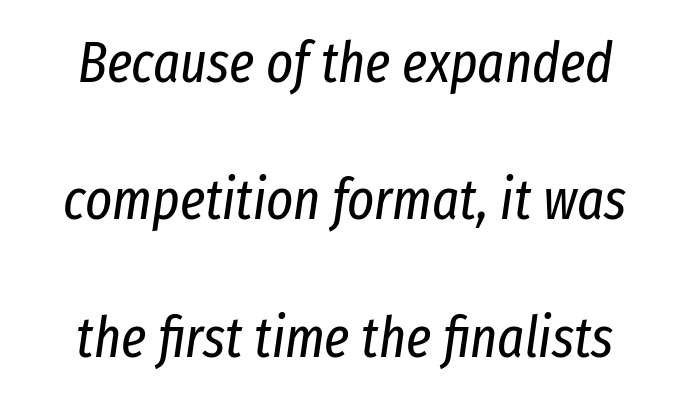
{"italic": "yes", "lean": "right", "slant_degrees": 8, "bold": "no", "weight": "regular", "width": "condensed", "stroke_contrast": "low", "x_height": "medium", "monospaced": "no", "underline": "no", "align": "center", "line_spacing": "loose", "line_spacing_ratio": 2.41, "letter_spacing": "normal", "letter_spacing_em": 0.0, "glyph_px": 57}
